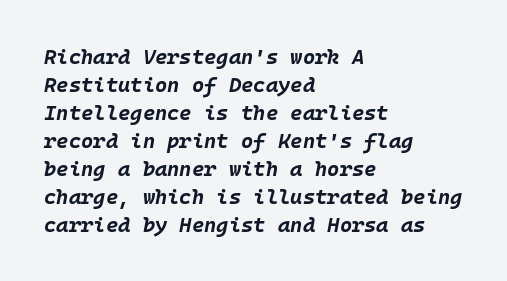
Q: Is the text bold? A: Yes.
Q: Is the text italic (slanted)? A: Yes, it leans right by about 10 degrees.
Q: Is the text underlined? A: No.
Q: How is the paragraph aligned? A: Left-aligned.
Q: Is the spacing between letters normal or unusually wide? A: Normal.
Q: Is the spacing between lines tight, normal or loose? A: Normal.
